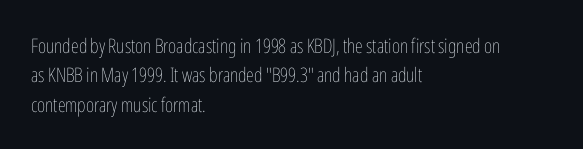
{"italic": "no", "bold": "no", "underline": "no", "align": "left", "line_spacing": "normal", "line_spacing_ratio": 1.47, "letter_spacing": "normal", "letter_spacing_em": 0.0, "glyph_px": 20}
